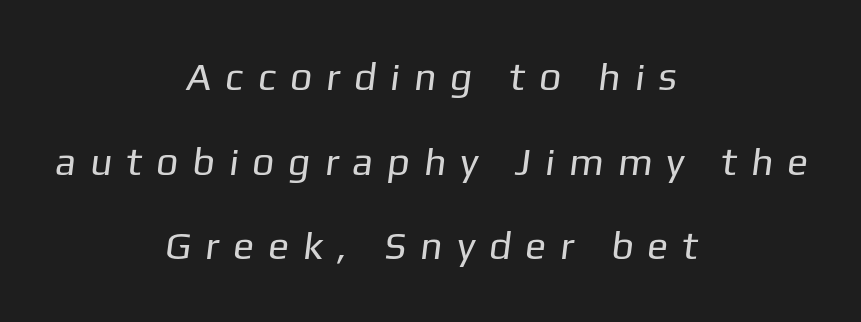
Q: Is the text bold? A: No.
Q: Is the typeface a serif or a sans-serif typeface? A: Sans-serif.
Q: Is the text underlined? A: No.
Q: How is the paragraph aligned? A: Centered.
Q: Is the spacing between letters normal or unusually wide? A: Unusually wide.
Q: Is the spacing between lines tight, normal or loose? A: Loose.
Q: Width (condensed, normal, or wide)? A: Normal.
Q: Stroke contrast? A: Low.
Q: x-height? A: Medium.
Q: Monospaced? A: No.
